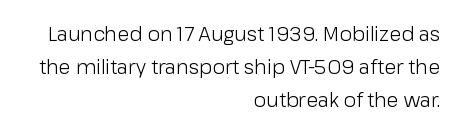
Q: Is the text bold? A: No.
Q: Is the text italic (slanted)? A: No, it is upright.
Q: Is the text underlined? A: No.
Q: How is the paragraph aligned? A: Right-aligned.
Q: Is the spacing between letters normal or unusually wide? A: Normal.
Q: Is the spacing between lines tight, normal or loose? A: Normal.
